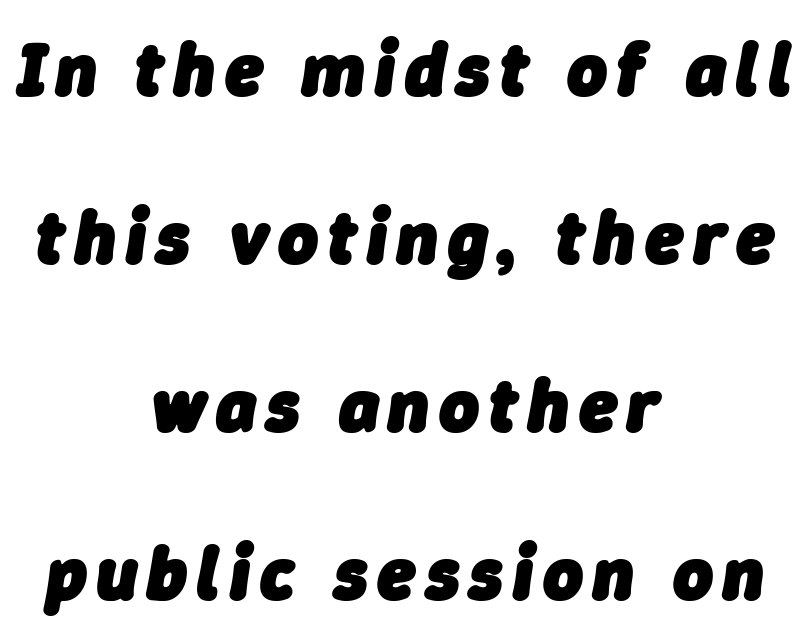
Q: Is the text bold? A: Yes.
Q: Is the text italic (slanted)? A: Yes, it leans right by about 9 degrees.
Q: Is the text underlined? A: No.
Q: How is the paragraph aligned? A: Centered.
Q: Is the spacing between lines tight, normal or loose? A: Loose.
Q: Width (condensed, normal, or wide)? A: Normal.
Q: Stroke contrast? A: Low.
Q: x-height? A: Medium.
Q: Monospaced? A: No.
